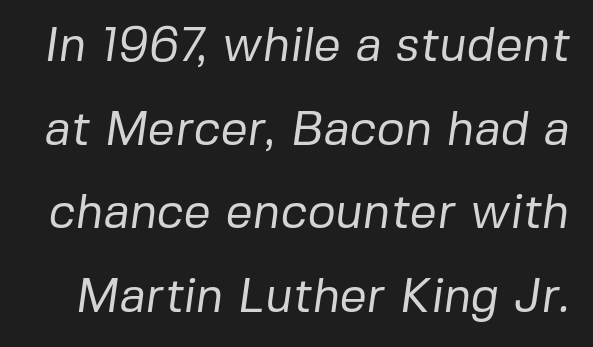
Do the characters align in a grid? No, the font is proportional. Here the glyphs are tracked normally, forming tight word shapes. Ink coverage per letter is moderate at most. Underline: absent. This rendering employs a face without finishing strokes, i.e., a sans-serif.
